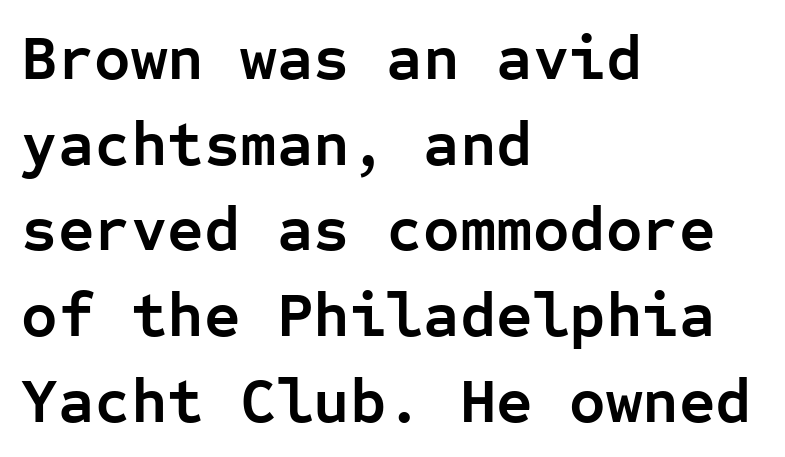
Rows of type keep a routine distance in the vertical direction. As a designer I'd log this as weight 700, bold. Check the space under the baseline: it is left empty. Is the letter spacing exaggerated? No — it looks like the ordinary default. Is this a fixed-width face? Yes — each glyph sits in an identical cell.
